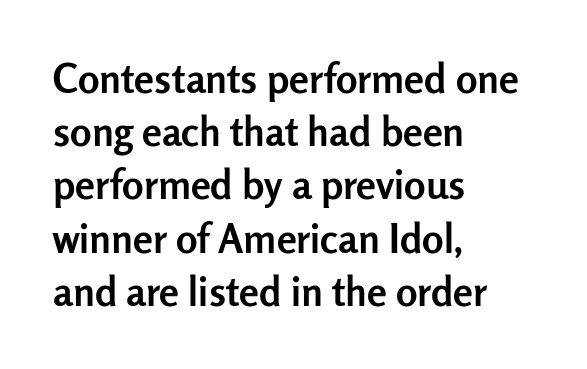
A typesetter would call this proportional, since set widths differ per character. The rows are spaced the way most documents space them. No italicization has been applied; the sample stays upright. The face used here is rendered with its standard letterfit.
